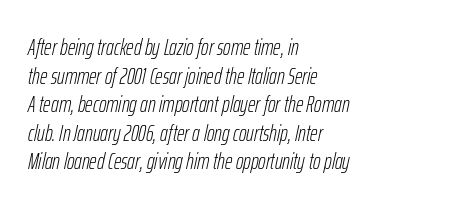
The image shows 23 px text type, italic (leaning right); set left-aligned, line spacing 1.24x, normal letter spacing, not underlined.
